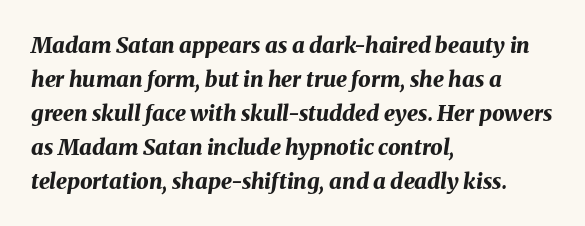
The image shows 22 px bold type, italic (leaning right); set left-aligned, normal line spacing (1.54x), normal letter spacing, not underlined.
